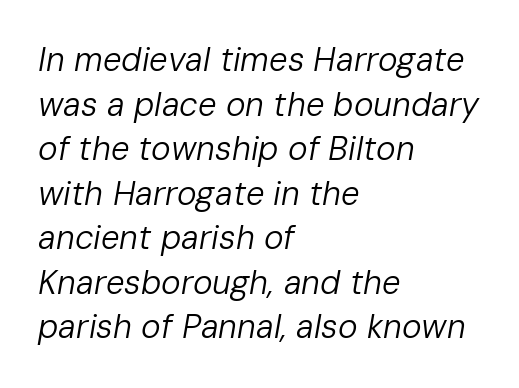
Q: Is the text bold? A: No.
Q: Is the text italic (slanted)? A: Yes, it leans right by about 10 degrees.
Q: Is the text underlined? A: No.
Q: How is the paragraph aligned? A: Left-aligned.
Q: Is the spacing between letters normal or unusually wide? A: Normal.
Q: Is the spacing between lines tight, normal or loose? A: Normal.
Q: Width (condensed, normal, or wide)? A: Normal.
Q: Stroke contrast? A: Low.
Q: x-height? A: Medium.
Q: Monospaced? A: No.
